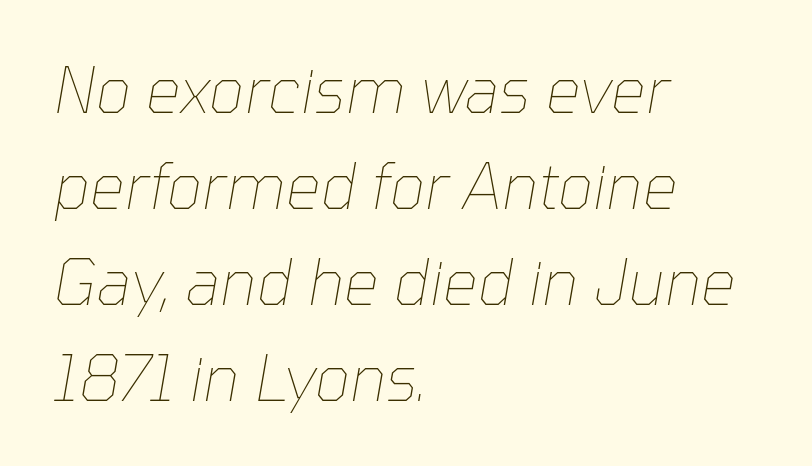
Q: Is the text bold? A: No.
Q: Is the text italic (slanted)? A: Yes, it leans right by about 10 degrees.
Q: Is the text underlined? A: No.
Q: How is the paragraph aligned? A: Left-aligned.
Q: Is the spacing between letters normal or unusually wide? A: Normal.
Q: Is the spacing between lines tight, normal or loose? A: Normal.
Q: Width (condensed, normal, or wide)? A: Normal.
Q: Stroke contrast? A: Low.
Q: x-height? A: Medium.
Q: Monospaced? A: No.
